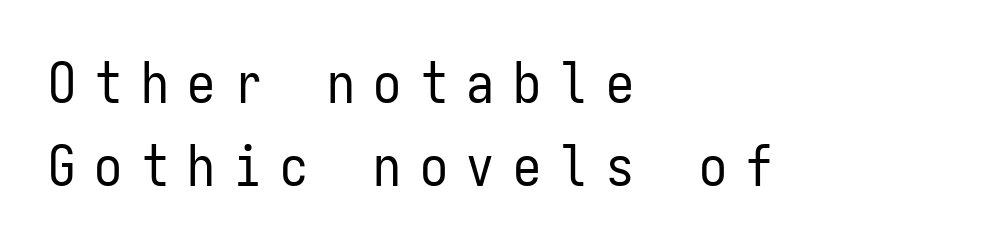
Weight: regular or lighter. Ascenders rise straight up at ninety degrees. Observe the absence of serifs on each vertical stroke in this sample. The passage shown has open, widely tracked lettering throughout. A classic flush-left, rag-right setting is used for this passage. What's the leading like? Ordinary, nothing unusual.
